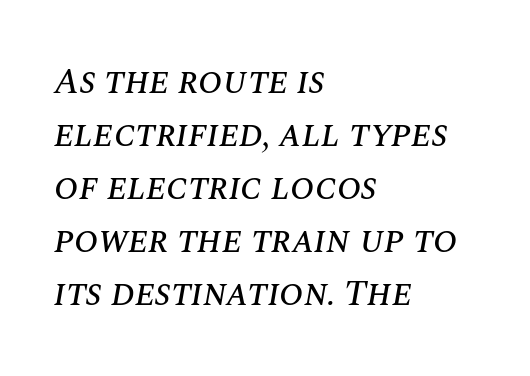
The image shows 36 px text type, italic (leaning right); set left-aligned, normal line spacing (1.47x), normal letter spacing, not underlined; medium stroke contrast and a large x-height.
